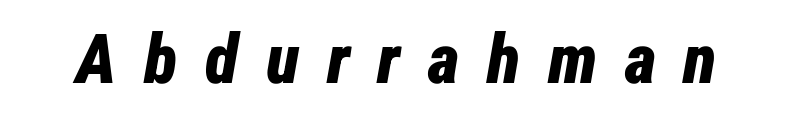
Spacing between characters has been opened up far beyond the box default. Character widths vary here, with narrow letters taking less room than wide ones. The rendering uses a bold face; every stroke is thick and dark. The foot of each line stays bare and open. Tall strokes in this sample are angled rather than plumb.
